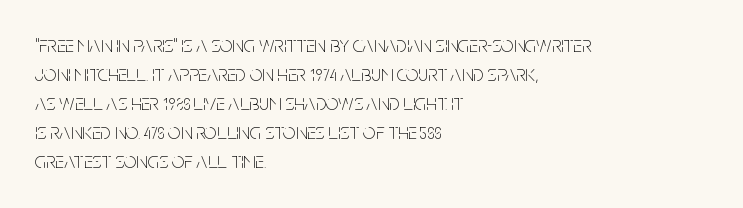
Q: Is the text bold? A: No.
Q: Is the text italic (slanted)? A: No, it is upright.
Q: Is the text underlined? A: No.
Q: How is the paragraph aligned? A: Left-aligned.
Q: Is the spacing between letters normal or unusually wide? A: Normal.
Q: Is the spacing between lines tight, normal or loose? A: Normal.
